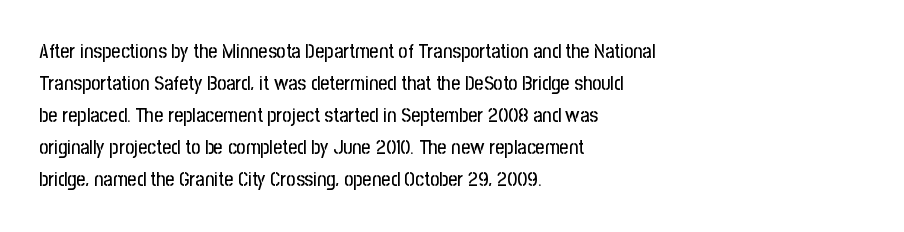
{"italic": "no", "underline": "no", "align": "left", "line_spacing": "normal", "line_spacing_ratio": 1.6, "letter_spacing": "normal", "letter_spacing_em": 0.0, "glyph_px": 20}
